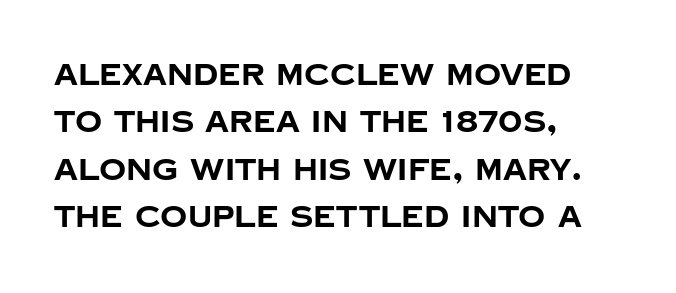
Q: Is the text bold? A: Yes.
Q: Is the text italic (slanted)? A: No, it is upright.
Q: Is the typeface a serif or a sans-serif typeface? A: Sans-serif.
Q: Is the text underlined? A: No.
Q: How is the paragraph aligned? A: Left-aligned.
Q: Is the spacing between letters normal or unusually wide? A: Normal.
Q: Is the spacing between lines tight, normal or loose? A: Normal.
Q: Width (condensed, normal, or wide)? A: Normal.
Q: Stroke contrast? A: Low.
Q: x-height? A: Large.
Q: Monospaced? A: No.
